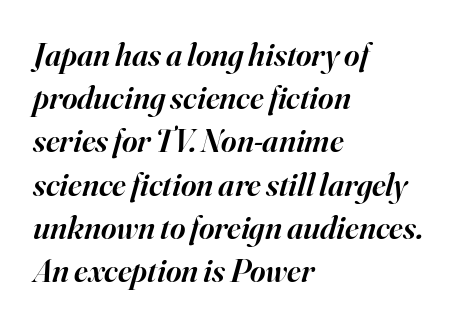
Q: Is the text bold? A: Semi-bold.
Q: Is the text italic (slanted)? A: Yes, it leans right by about 16 degrees.
Q: Is the typeface a serif or a sans-serif typeface? A: Serif.
Q: Is the text underlined? A: No.
Q: How is the paragraph aligned? A: Left-aligned.
Q: Is the spacing between letters normal or unusually wide? A: Normal.
Q: Is the spacing between lines tight, normal or loose? A: Normal.
Q: Width (condensed, normal, or wide)? A: Normal.
Q: Stroke contrast? A: High.
Q: x-height? A: Small.
Q: Monospaced? A: No.
